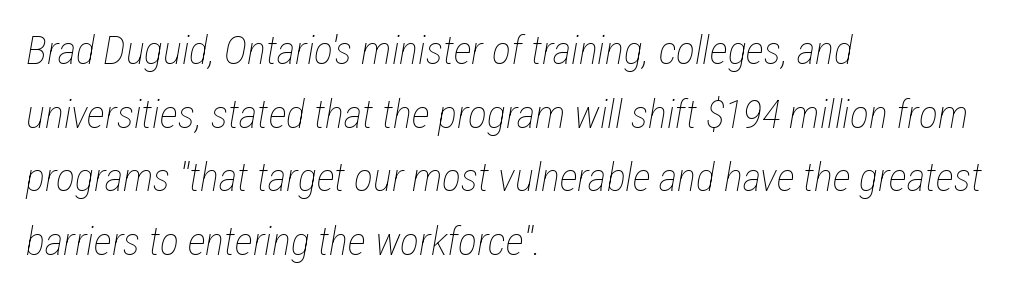
{"italic": "yes", "lean": "right", "slant_degrees": 12, "bold": "no", "weight": "thin", "width": "condensed", "stroke_contrast": "low", "x_height": "medium", "monospaced": "no", "underline": "no", "align": "left", "line_spacing": "normal", "line_spacing_ratio": 1.59, "letter_spacing": "normal", "letter_spacing_em": 0.0, "glyph_px": 40}
